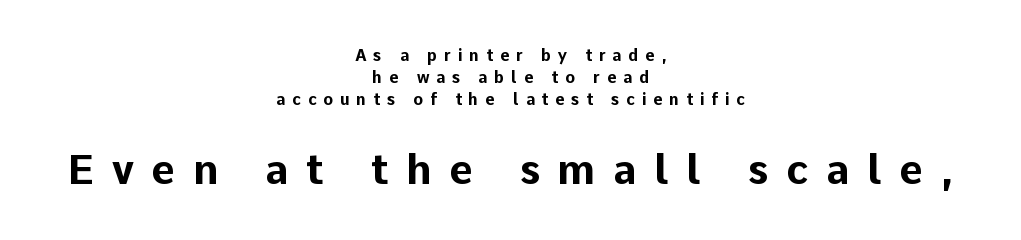
{"serif": "no", "italic": "no", "bold": "yes", "weight": "bold", "width": "normal", "stroke_contrast": "low", "x_height": "medium", "monospaced": "no", "underline": "no", "align": "center", "line_spacing": "normal", "line_spacing_ratio": 1.37, "letter_spacing": "wide", "letter_spacing_em": 0.43, "larger_block": "second", "size_ratio": 2.56, "glyph_px": 41}
